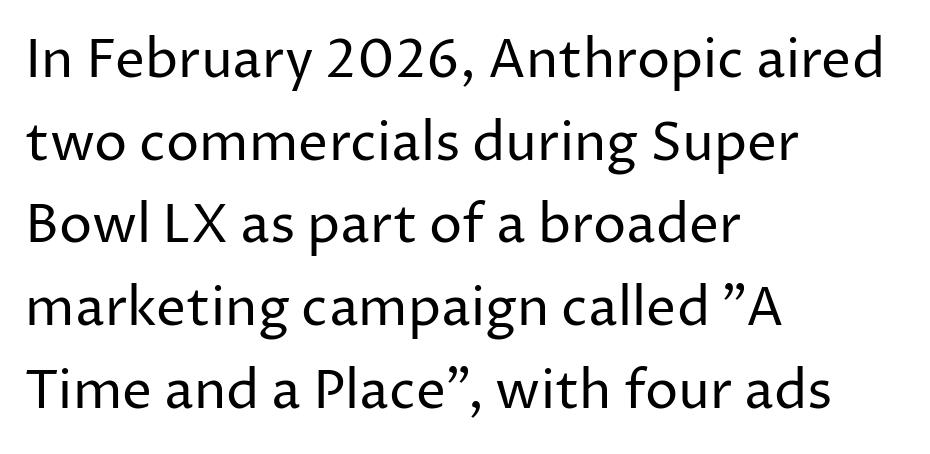
{"serif": "no", "italic": "no", "bold": "no", "weight": "regular", "width": "normal", "stroke_contrast": "low", "x_height": "medium", "monospaced": "no", "underline": "no", "align": "left", "line_spacing": "normal", "line_spacing_ratio": 1.56, "letter_spacing": "normal", "letter_spacing_em": 0.0, "glyph_px": 53}
